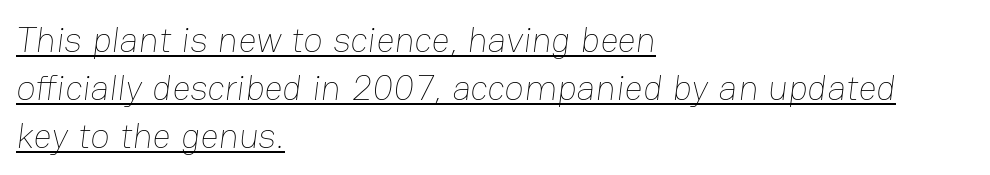
The lettering is marked with a stroke running underneath it. Stem width sits at or under what a default text font uses. Words appear dense and cohesive because spacing is normal. Each letter keeps its own natural width here, so spacing adapts to shape.
